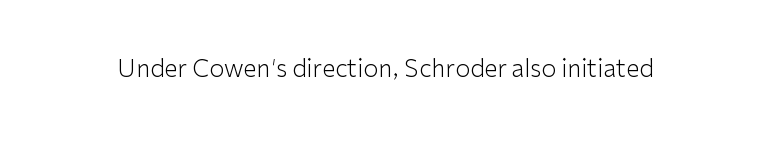
{"italic": "no", "bold": "no", "underline": "no", "letter_spacing": "normal", "letter_spacing_em": 0.0, "glyph_px": 24}
